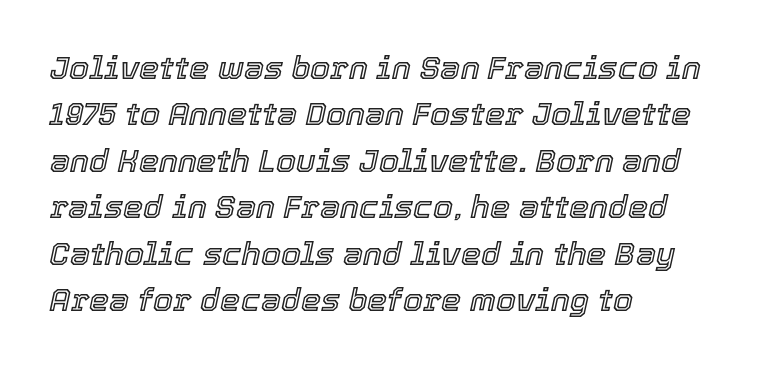
{"italic": "yes", "lean": "right", "slant_degrees": 12, "width": "normal", "x_height": "medium", "monospaced": "no", "underline": "no", "align": "left", "line_spacing": "normal", "line_spacing_ratio": 1.45, "letter_spacing": "normal", "letter_spacing_em": 0.0, "glyph_px": 32}
